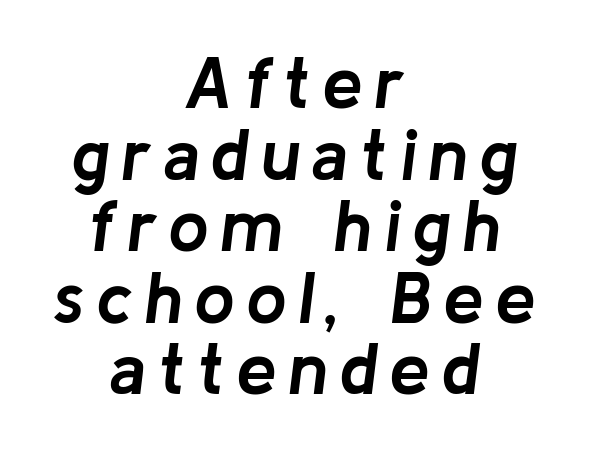
{"italic": "yes", "lean": "right", "slant_degrees": 8, "bold": "yes", "weight": "semibold", "width": "normal", "stroke_contrast": "low", "x_height": "medium", "monospaced": "no", "underline": "no", "align": "center", "line_spacing": "tight", "line_spacing_ratio": 0.98, "glyph_px": 73}
